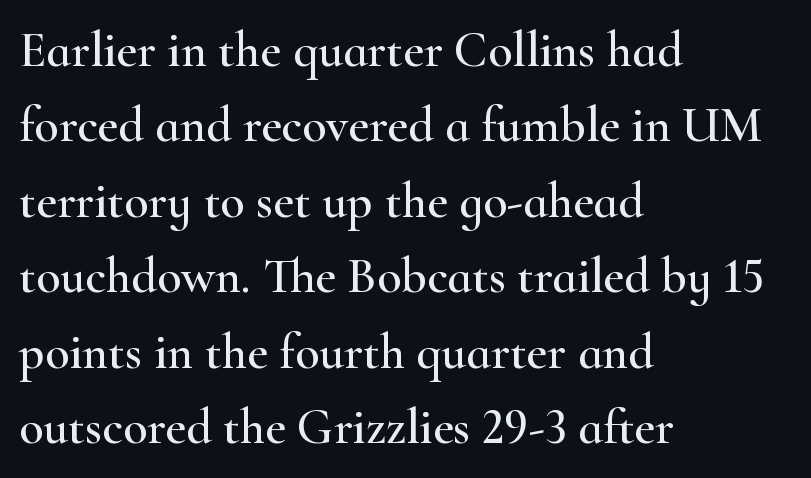
The image shows 50 px wide serif type, upright; set left-aligned, normal line spacing (1.51x), normal letter spacing, not underlined; high stroke contrast and a small x-height.
